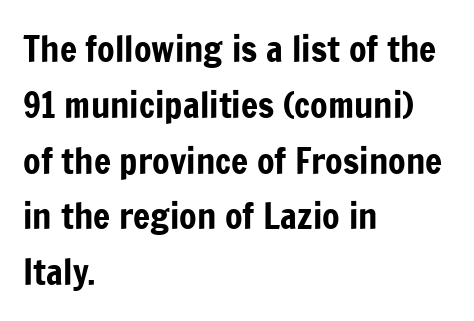
{"serif": "no", "italic": "no", "width": "condensed", "stroke_contrast": "low", "x_height": "medium", "monospaced": "no", "underline": "no", "align": "left", "line_spacing": "normal", "line_spacing_ratio": 1.55, "letter_spacing": "normal", "letter_spacing_em": 0.0, "glyph_px": 36}
